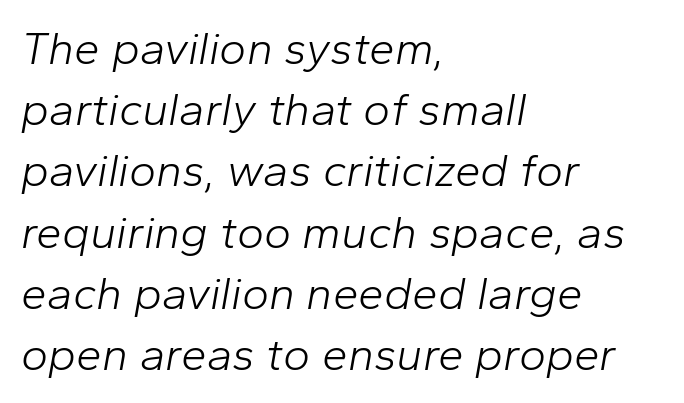
Q: Is the text bold? A: No.
Q: Is the text italic (slanted)? A: Yes, it leans right by about 10 degrees.
Q: Is the text underlined? A: No.
Q: How is the paragraph aligned? A: Left-aligned.
Q: Is the spacing between letters normal or unusually wide? A: Normal.
Q: Is the spacing between lines tight, normal or loose? A: Normal.
Q: Width (condensed, normal, or wide)? A: Normal.
Q: Stroke contrast? A: Low.
Q: x-height? A: Medium.
Q: Monospaced? A: No.
